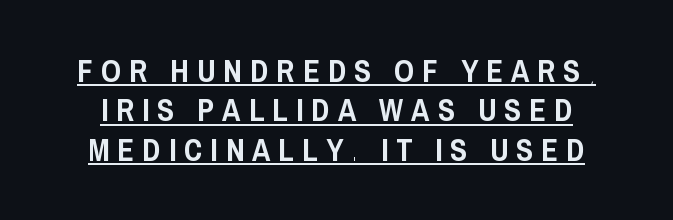
The image shows 31 px condensed sans-serif type, upright; set normal line spacing (1.27x), unusually wide letter spacing (+0.26 em), underlined; low stroke contrast and a large x-height.
